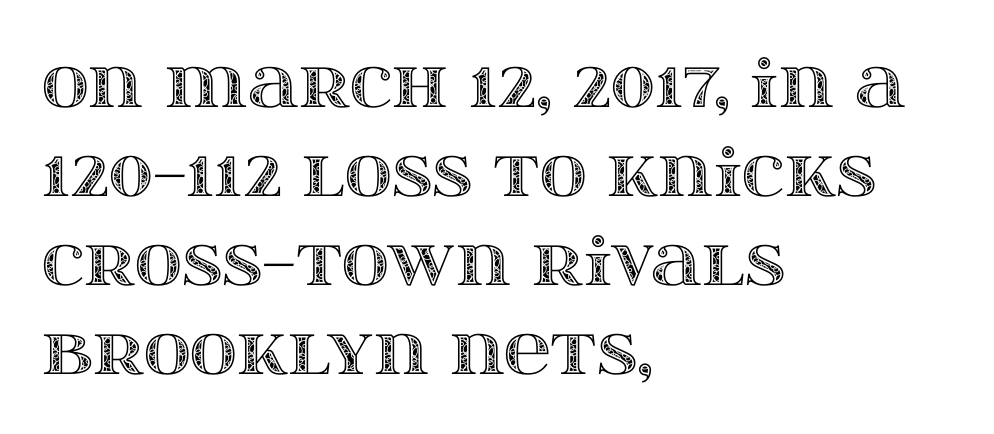
Q: Is the text italic (slanted)? A: No, it is upright.
Q: Is the text underlined? A: No.
Q: How is the paragraph aligned? A: Left-aligned.
Q: Is the spacing between letters normal or unusually wide? A: Normal.
Q: Is the spacing between lines tight, normal or loose? A: Normal.
Q: Width (condensed, normal, or wide)? A: Wide.
Q: x-height? A: Large.
Q: Monospaced? A: No.
